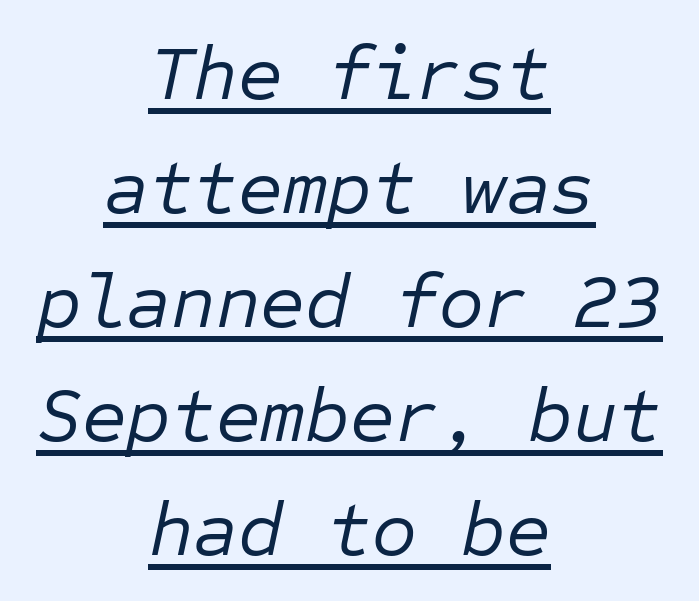
Think of a typewriter: that constant character pitch is what you see here. Notice how the stems are inclined rather than vertical — that's the hallmark of italics. The cut favours lightness, reaching ordinary text weight at its darkest. The gaps between neighbouring characters are ordinary and unremarkable.
